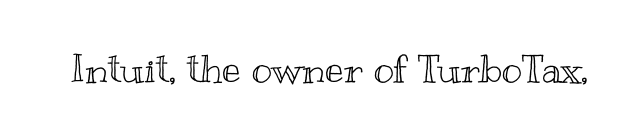
The image shows 39 px wide type, upright; set normal letter spacing, not underlined; a small x-height.
